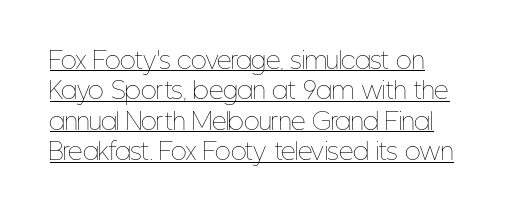
The image shows 23 px text type, upright; set left-aligned, normal line spacing (1.32x), normal letter spacing, underlined.
